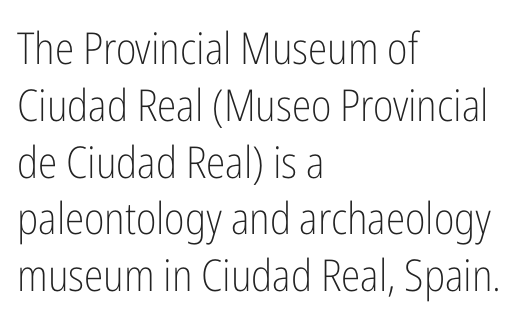
{"serif": "no", "italic": "no", "bold": "no", "weight": "light", "width": "condensed", "stroke_contrast": "low", "x_height": "medium", "monospaced": "no", "underline": "no", "align": "left", "line_spacing": "normal", "line_spacing_ratio": 1.29, "letter_spacing": "normal", "letter_spacing_em": 0.0, "glyph_px": 44}
